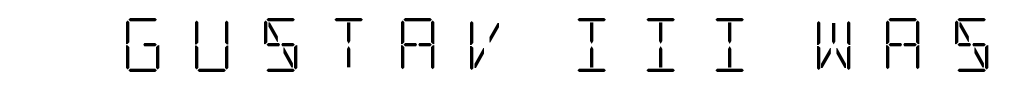
{"serif": "yes", "italic": "no", "bold": "no", "weight": "light", "width": "condensed", "stroke_contrast": "low", "x_height": "large", "underline": "no", "letter_spacing": "wide", "letter_spacing_em": 0.46, "glyph_px": 54}
